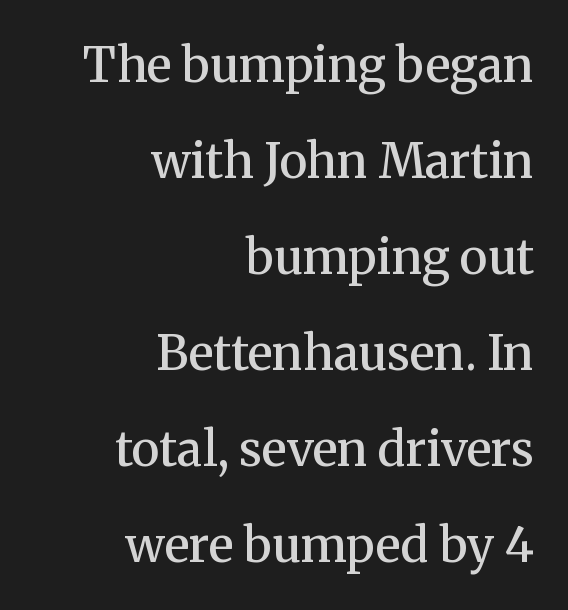
{"serif": "yes", "italic": "no", "bold": "semi", "weight": "semibold", "width": "normal", "stroke_contrast": "medium", "x_height": "medium", "monospaced": "no", "underline": "no", "align": "right", "line_spacing": "loose", "line_spacing_ratio": 2.0, "letter_spacing": "normal", "letter_spacing_em": 0.0, "glyph_px": 48}
